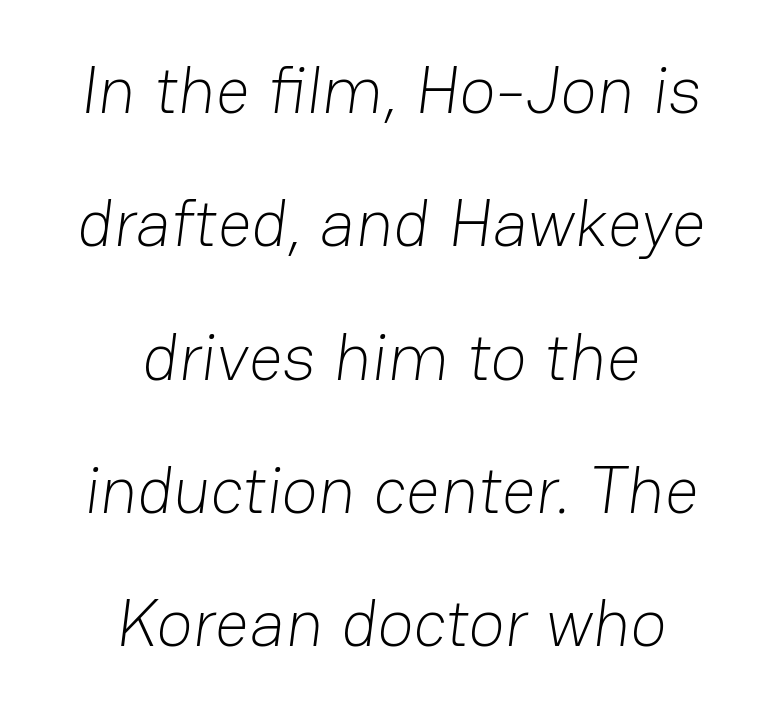
{"serif": "no", "bold": "no", "weight": "light", "width": "normal", "stroke_contrast": "low", "x_height": "medium", "monospaced": "no", "underline": "no", "align": "center", "line_spacing": "loose", "line_spacing_ratio": 1.99, "letter_spacing": "normal", "letter_spacing_em": 0.0, "glyph_px": 67}
